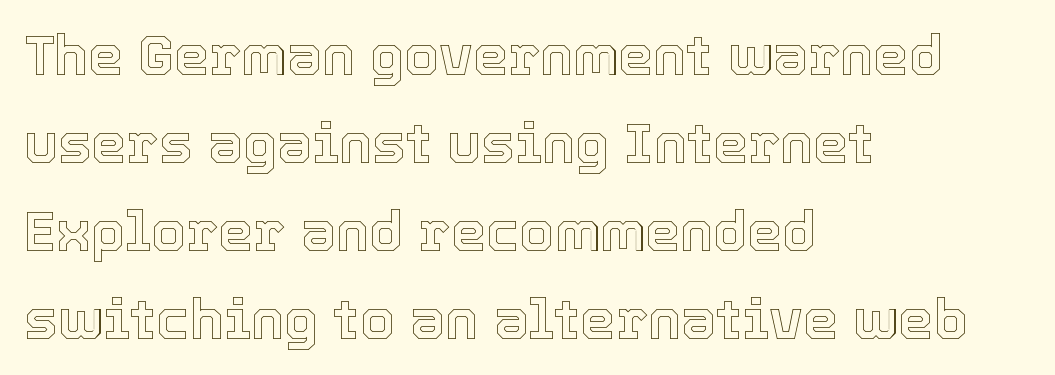
The image shows 56 px text type, upright; set left-aligned, normal line spacing (1.57x), normal letter spacing, not underlined; a medium x-height.
